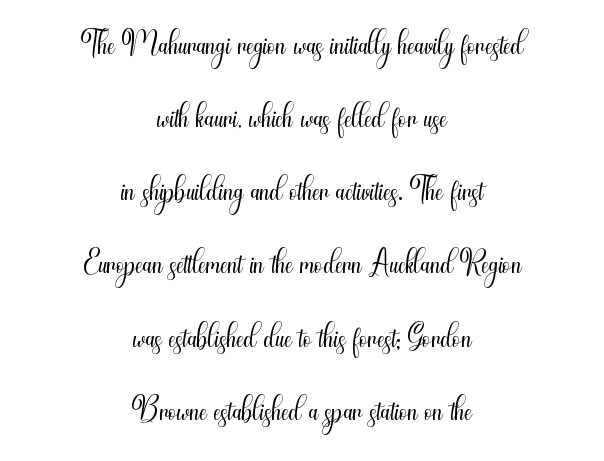
Q: Is the text bold? A: No.
Q: Is the text italic (slanted)? A: Yes.
Q: Is the typeface a serif or a sans-serif typeface? A: Sans-serif.
Q: Is the text underlined? A: No.
Q: How is the paragraph aligned? A: Centered.
Q: Is the spacing between letters normal or unusually wide? A: Normal.
Q: Is the spacing between lines tight, normal or loose? A: Normal.
Q: Width (condensed, normal, or wide)? A: Condensed.
Q: Stroke contrast? A: Medium.
Q: x-height? A: Small.
Q: Monospaced? A: No.
